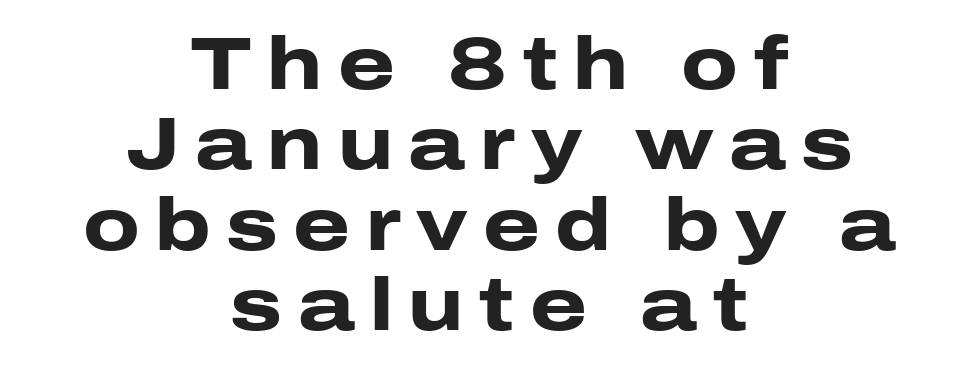
{"serif": "no", "italic": "no", "bold": "yes", "weight": "heavy", "width": "wide", "stroke_contrast": "low", "x_height": "medium", "monospaced": "no", "underline": "no", "align": "center", "line_spacing": "tight", "line_spacing_ratio": 1.1, "letter_spacing": "wide", "letter_spacing_em": 0.21, "glyph_px": 73}
